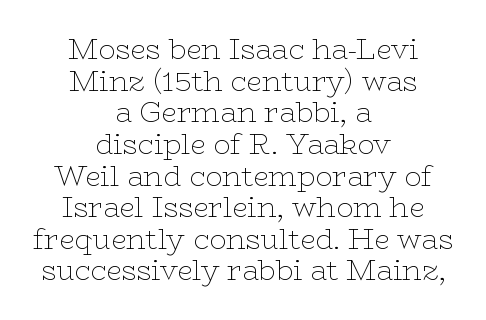
Q: Is the text bold? A: No.
Q: Is the text italic (slanted)? A: No, it is upright.
Q: Is the typeface a serif or a sans-serif typeface? A: Serif.
Q: Is the text underlined? A: No.
Q: How is the paragraph aligned? A: Centered.
Q: Is the spacing between letters normal or unusually wide? A: Normal.
Q: Is the spacing between lines tight, normal or loose? A: Tight.
Q: Width (condensed, normal, or wide)? A: Wide.
Q: Stroke contrast? A: Low.
Q: x-height? A: Medium.
Q: Monospaced? A: No.
